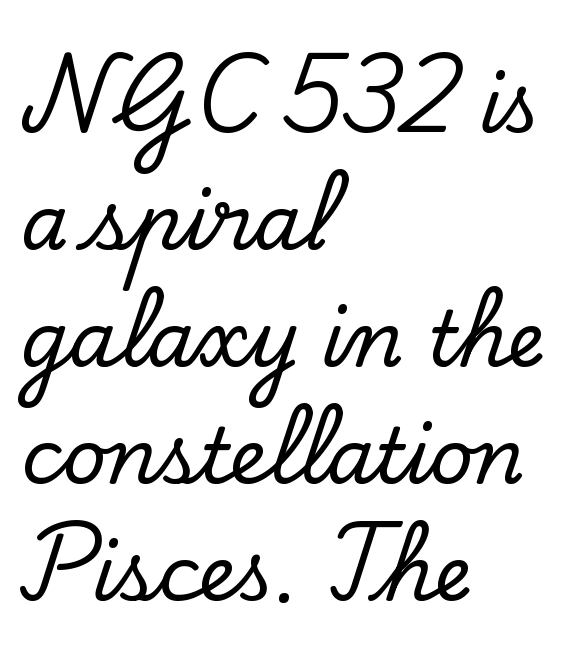
The image shows 76 px serif type; set left-aligned, normal line spacing (1.54x), normal letter spacing, not underlined; low stroke contrast and a small x-height.
